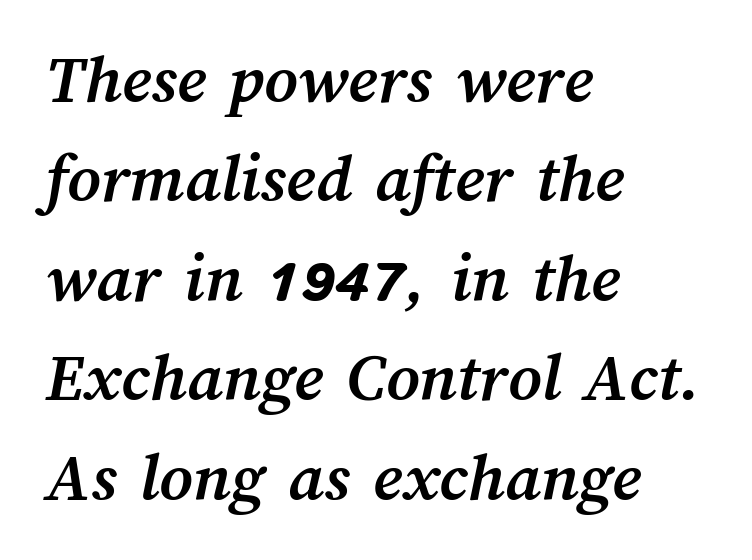
The image shows 71 px semibold type; set left-aligned, normal line spacing (1.4x), normal letter spacing, not underlined; medium stroke contrast and a medium x-height.
